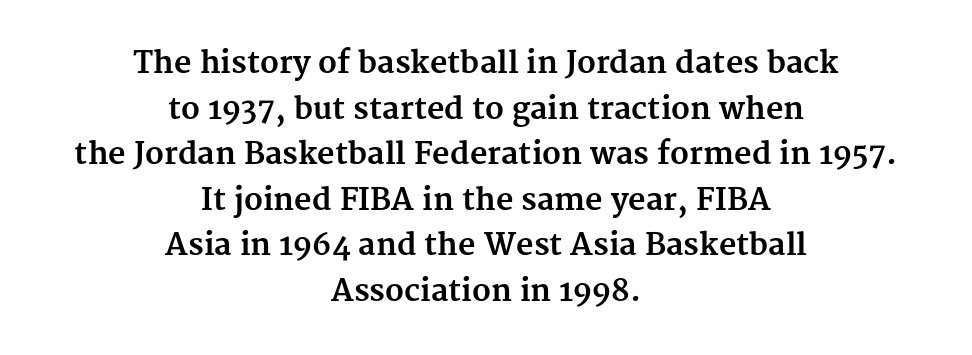
{"serif": "yes", "italic": "no", "bold": "yes", "weight": "bold", "width": "normal", "stroke_contrast": "medium", "x_height": "medium", "monospaced": "no", "underline": "no", "align": "center", "line_spacing": "normal", "line_spacing_ratio": 1.52, "letter_spacing": "normal", "letter_spacing_em": 0.0, "glyph_px": 30}
